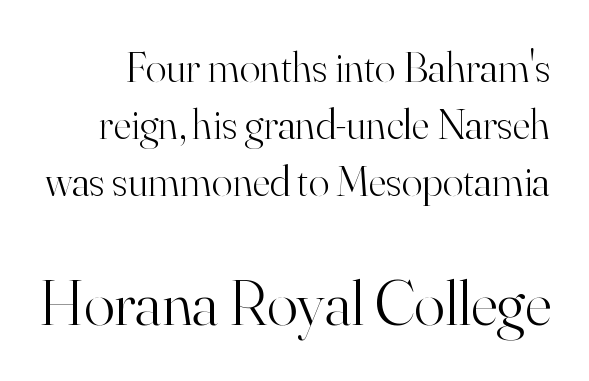
Q: Is the text bold? A: No.
Q: Is the text italic (slanted)? A: No, it is upright.
Q: Is the typeface a serif or a sans-serif typeface? A: Serif.
Q: Is the text underlined? A: No.
Q: Is the spacing between letters normal or unusually wide? A: Normal.
Q: Is the spacing between lines tight, normal or loose? A: Normal.
Q: Which block of text is set in a larger size, the first (top) or the second (bottom)? A: The second (bottom) one.
Q: Width (condensed, normal, or wide)? A: Normal.
Q: Stroke contrast? A: High.
Q: x-height? A: Small.
Q: Monospaced? A: No.
